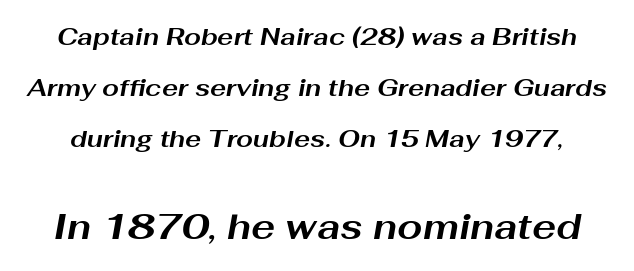
Notice how the stems are inclined rather than vertical — that's the hallmark of italics. Is the lower block the larger one? Yes — the lower block carries the bigger type. The face used here has the dense, thick strokes of a bold. Whoever set this chose breathing room over compactness in the vertical rhythm.
